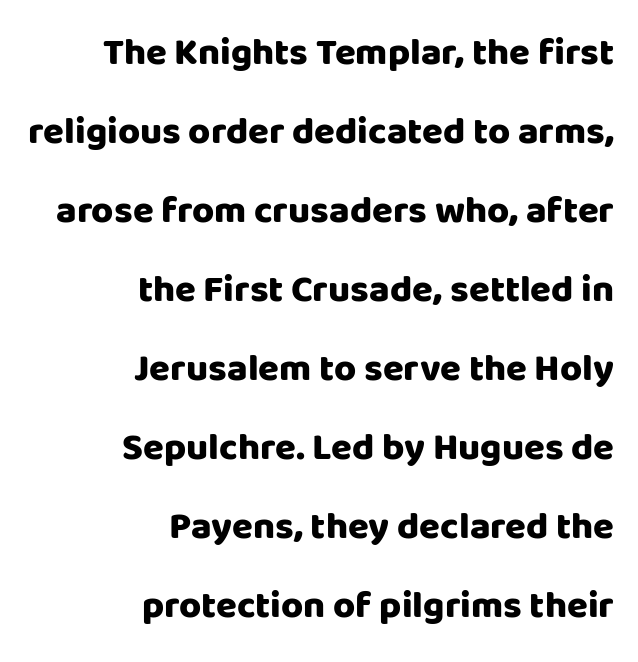
{"serif": "no", "italic": "no", "bold": "yes", "weight": "heavy", "width": "normal", "stroke_contrast": "low", "x_height": "large", "monospaced": "no", "underline": "no", "align": "right", "line_spacing": "loose", "line_spacing_ratio": 2.08, "letter_spacing": "normal", "letter_spacing_em": 0.0, "glyph_px": 38}
